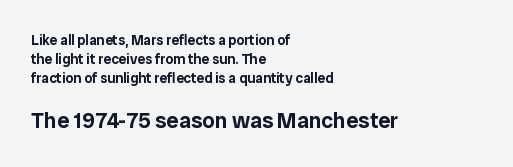
{"italic": "no", "underline": "no", "align": "left", "line_spacing": "normal", "line_spacing_ratio": 1.37, "letter_spacing": "normal", "letter_spacing_em": 0.0, "larger_block": "second", "size_ratio": 1.57, "glyph_px": 22}
